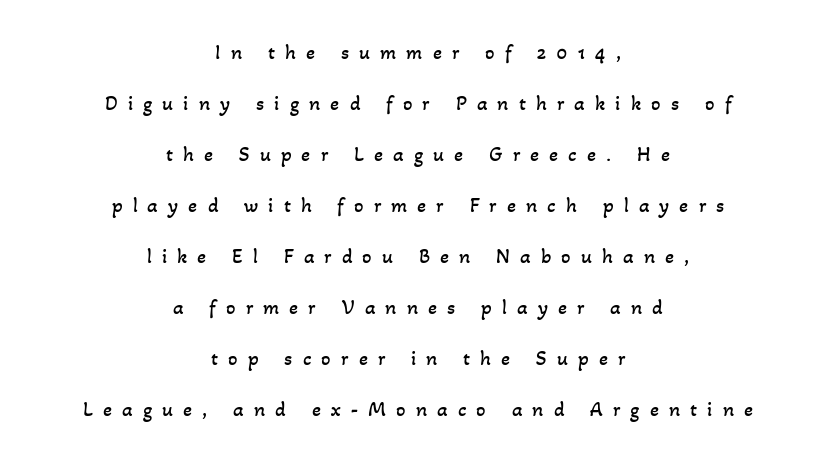
{"bold": "no", "underline": "no", "align": "center", "line_spacing": "loose", "line_spacing_ratio": 2.43, "letter_spacing": "wide", "letter_spacing_em": 0.48, "glyph_px": 21}
